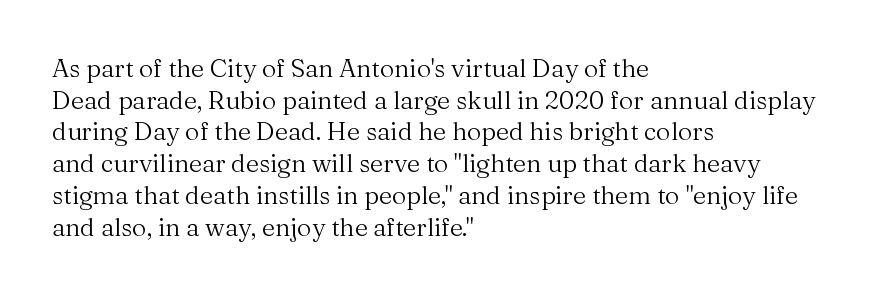
The characters are drawn with everyday or finer stroke widths. The string is rendered with underlining switched off. Leading matches the norm, producing a regular column. This sample uses plain, unmodified letter spacing.
